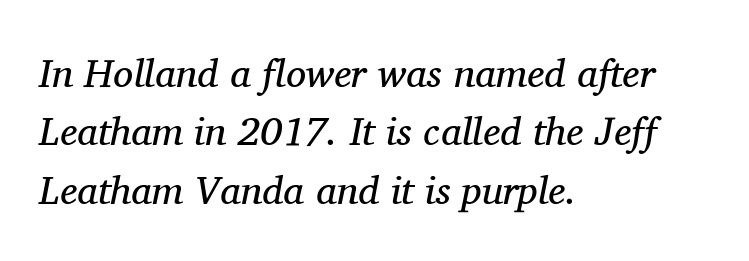
This is oblique type, the kind used for emphasis or titles. Bare-footed words on every line. Layout note: lines flush left. Leading: standard. Unlike a clean sans, this face finishes its strokes with serifs.
